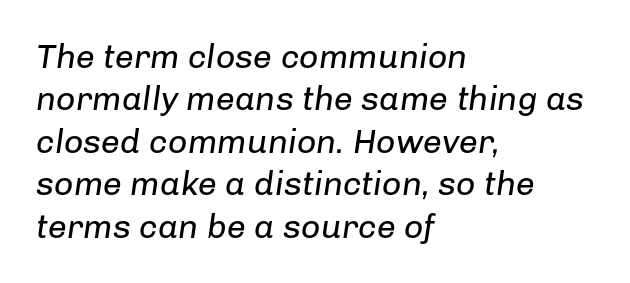
Note the varied advance widths — an 'i' is clearly narrower than an 'm'. Words appear dense and cohesive because spacing is normal. The rendering applies a slant to the glyphs. The gap between lines stays unmarked.
